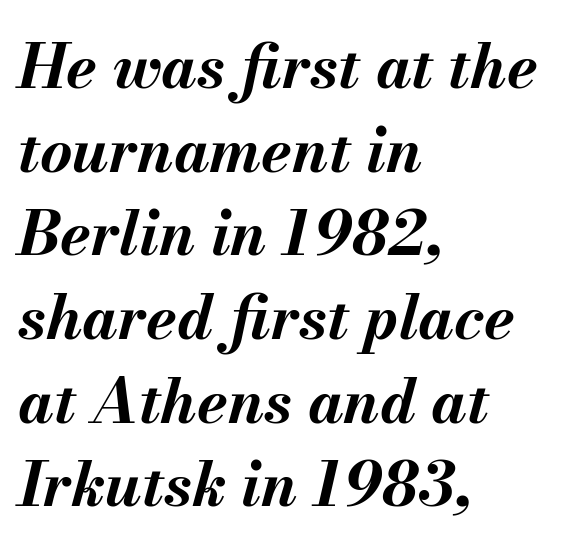
{"italic": "yes", "lean": "right", "slant_degrees": 13, "bold": "yes", "weight": "bold", "width": "normal", "stroke_contrast": "medium", "x_height": "small", "monospaced": "no", "underline": "no", "align": "left", "line_spacing": "normal", "line_spacing_ratio": 1.35, "letter_spacing": "normal", "letter_spacing_em": 0.0, "glyph_px": 62}
